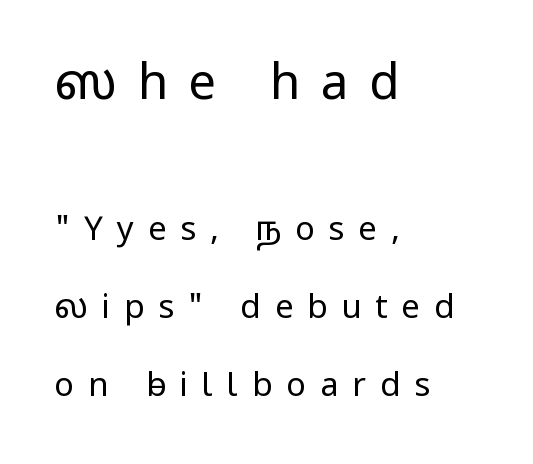
Q: Is the text bold? A: No.
Q: Is the text italic (slanted)? A: No, it is upright.
Q: Is the typeface a serif or a sans-serif typeface? A: Sans-serif.
Q: Is the text underlined? A: No.
Q: How is the paragraph aligned? A: Left-aligned.
Q: Is the spacing between letters normal or unusually wide? A: Unusually wide.
Q: Is the spacing between lines tight, normal or loose? A: Loose.
Q: Which block of text is set in a larger size, the first (top) or the second (bottom)? A: The first (top) one.
Q: Width (condensed, normal, or wide)? A: Condensed.
Q: Stroke contrast? A: Low.
Q: x-height? A: Large.
Q: Monospaced? A: No.
